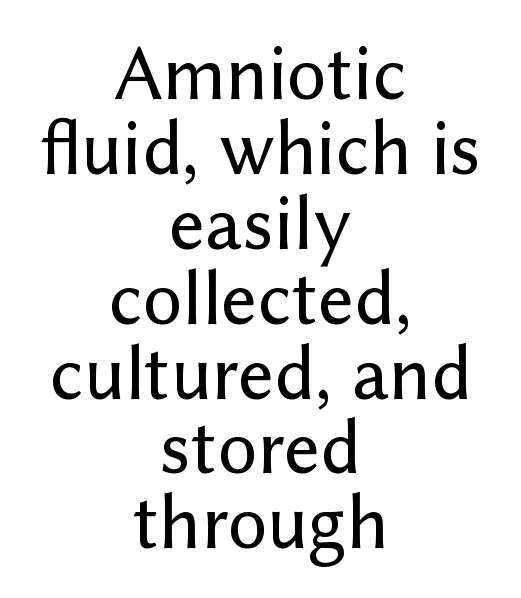
{"serif": "no", "italic": "no", "width": "normal", "stroke_contrast": "low", "x_height": "medium", "monospaced": "no", "underline": "no", "align": "center", "line_spacing": "tight", "line_spacing_ratio": 0.96, "letter_spacing": "normal", "letter_spacing_em": 0.0, "glyph_px": 78}
